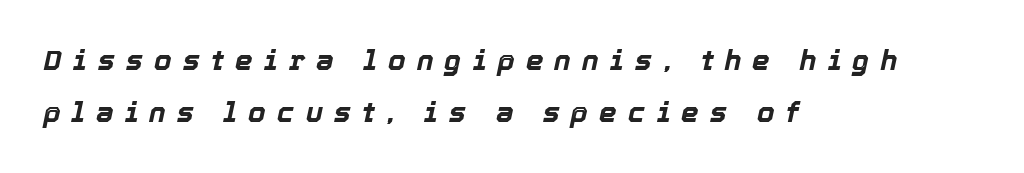
{"italic": "yes", "lean": "right", "slant_degrees": 12, "bold": "yes", "weight": "bold", "width": "normal", "x_height": "medium", "monospaced": "no", "underline": "no", "align": "left", "line_spacing_ratio": 1.86, "letter_spacing": "wide", "letter_spacing_em": 0.4, "glyph_px": 28}
